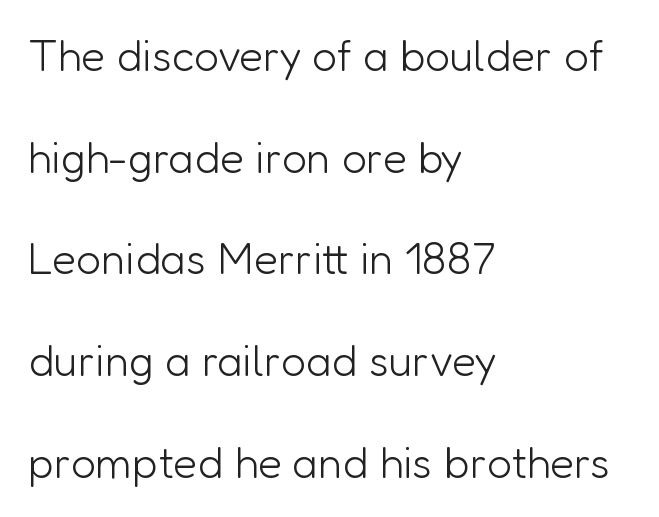
{"serif": "no", "italic": "no", "bold": "no", "weight": "light", "width": "normal", "stroke_contrast": "low", "x_height": "medium", "monospaced": "no", "underline": "no", "align": "left", "line_spacing": "loose", "line_spacing_ratio": 2.31, "letter_spacing": "normal", "letter_spacing_em": 0.0, "glyph_px": 44}
